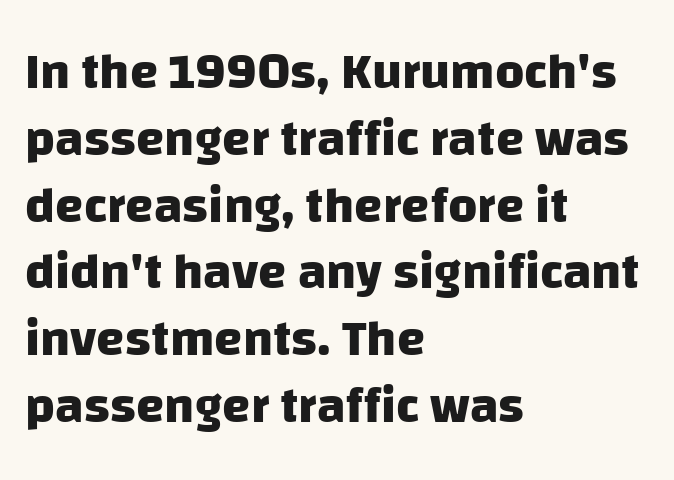
Q: Is the text bold? A: Yes.
Q: Is the typeface a serif or a sans-serif typeface? A: Sans-serif.
Q: Is the text underlined? A: No.
Q: How is the paragraph aligned? A: Left-aligned.
Q: Is the spacing between letters normal or unusually wide? A: Normal.
Q: Is the spacing between lines tight, normal or loose? A: Normal.
Q: Width (condensed, normal, or wide)? A: Normal.
Q: Stroke contrast? A: Low.
Q: x-height? A: Large.
Q: Monospaced? A: No.
